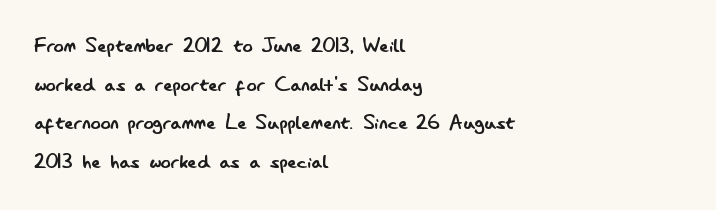
Notice how descenders clear the ascenders below comfortably — that's standard leading. Posture: vertical. Letter spacing: default. This rendering uses left alignment, leaving the right contour irregular.
